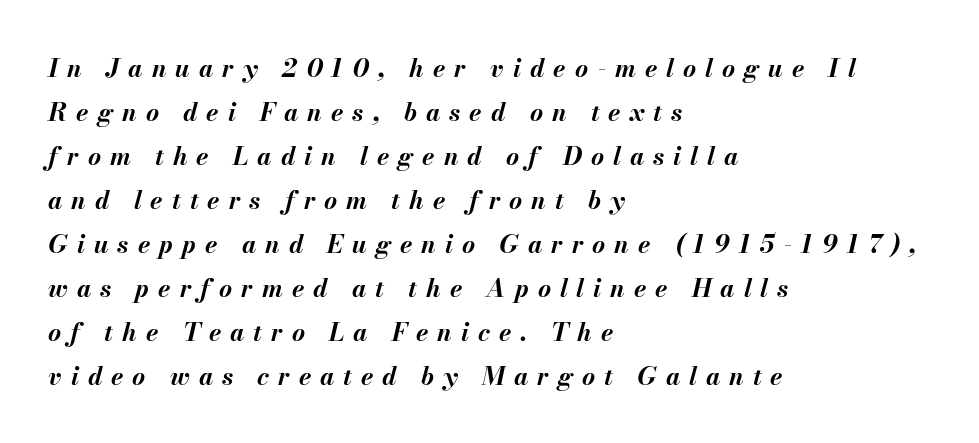
The image shows 25 px bold type, italic (leaning right); set left-aligned, line spacing 1.76x, unusually wide letter spacing (+0.36 em), not underlined.
